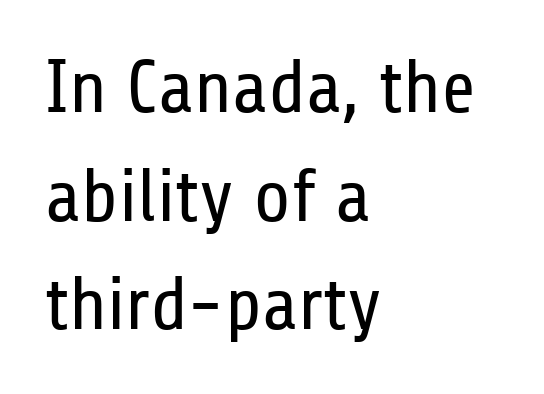
Think of a printed novel: that variable character pitch is what you see here. Tracking here is standard; glyphs follow each other at the usual distance. The font is comparable to plain body text, perhaps lighter. Ascenders rise straight up at ninety degrees. Teacher's note: observe the even left margin — that is flush-left alignment.
